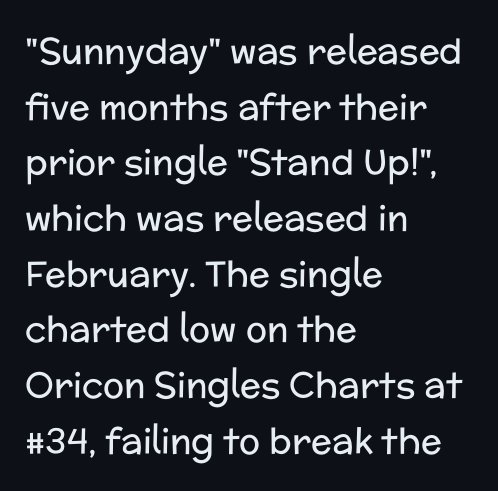
The image shows 35 px regular-weight sans-serif type, upright; set left-aligned, normal line spacing (1.59x), normal letter spacing, not underlined; low stroke contrast and a medium x-height.
